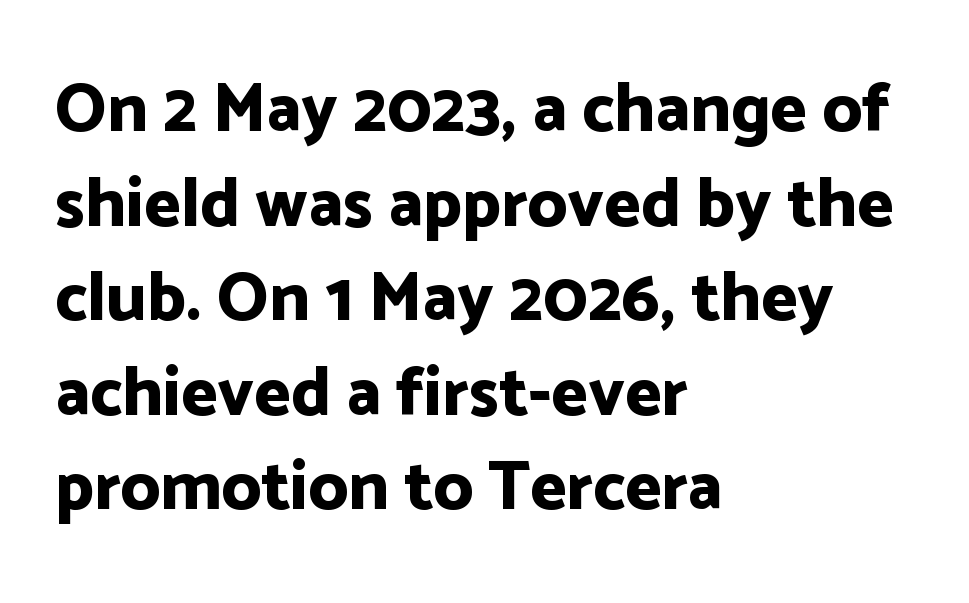
{"serif": "no", "italic": "no", "bold": "yes", "weight": "bold", "width": "normal", "stroke_contrast": "low", "x_height": "medium", "monospaced": "no", "underline": "no", "align": "left", "line_spacing": "normal", "line_spacing_ratio": 1.37, "letter_spacing": "normal", "letter_spacing_em": 0.0, "glyph_px": 69}
